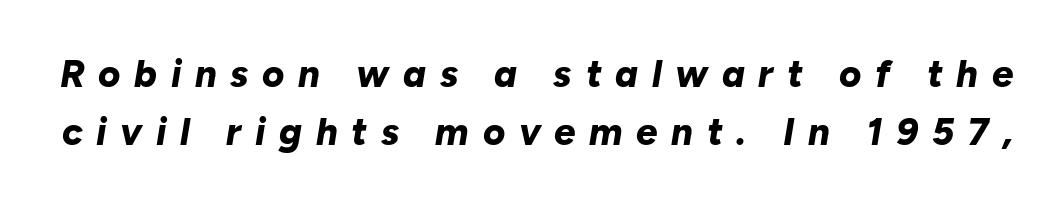
Weight: bold. Each word looks stretched out because of the extra space between its letters. Italic: yes, the glyphs are oblique. Think of a printed novel: that variable character pitch is what you see here. Successive baselines arrive at the customary interval.
